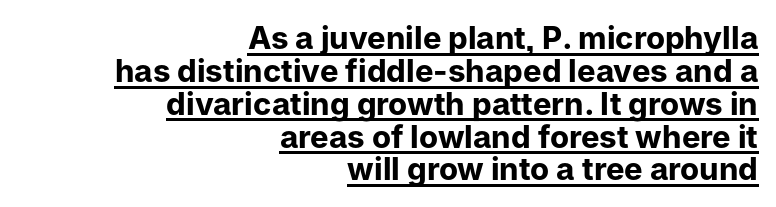
{"serif": "no", "italic": "no", "bold": "yes", "weight": "bold", "width": "normal", "stroke_contrast": "low", "x_height": "medium", "monospaced": "no", "underline": "yes", "align": "right", "line_spacing": "tight", "line_spacing_ratio": 1.06, "letter_spacing": "normal", "letter_spacing_em": 0.0, "glyph_px": 31}
